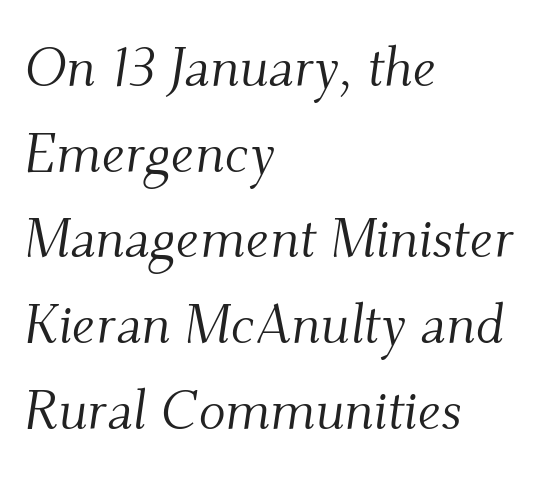
Each letter keeps its own natural width here, so spacing adapts to shape. The axis of the letterforms is tilted away from vertical. Students, note that the glyphs here touch the page at normal intervals. Does the copy run flush right? No — it runs flush left.
